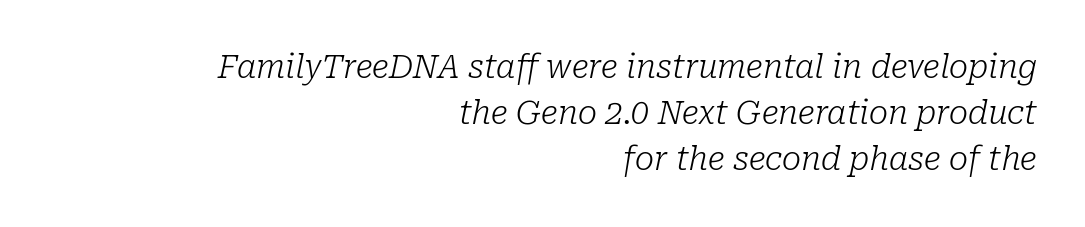
{"serif": "yes", "italic": "yes", "lean": "right", "slant_degrees": 10, "bold": "no", "weight": "light", "width": "normal", "stroke_contrast": "low", "x_height": "medium", "monospaced": "no", "underline": "no", "align": "right", "line_spacing": "normal", "line_spacing_ratio": 1.44, "letter_spacing": "normal", "letter_spacing_em": 0.0, "glyph_px": 32}
